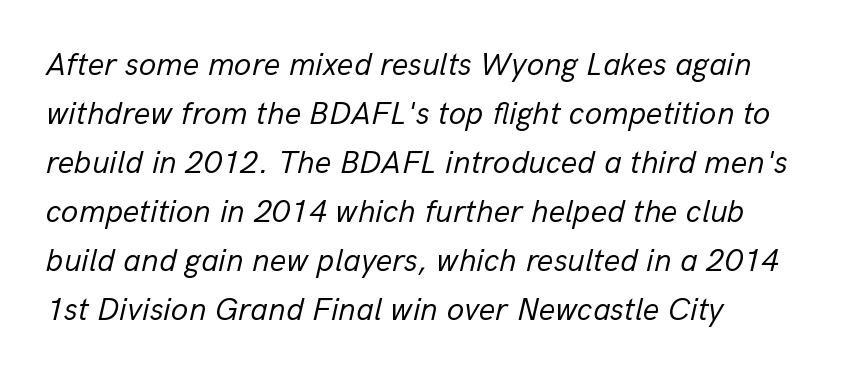
Q: Is the text bold? A: No.
Q: Is the text italic (slanted)? A: Yes, it leans right by about 13 degrees.
Q: Is the text underlined? A: No.
Q: How is the paragraph aligned? A: Left-aligned.
Q: Is the spacing between letters normal or unusually wide? A: Normal.
Q: Is the spacing between lines tight, normal or loose? A: Normal.
Q: Width (condensed, normal, or wide)? A: Normal.
Q: Stroke contrast? A: Low.
Q: x-height? A: Medium.
Q: Monospaced? A: No.
